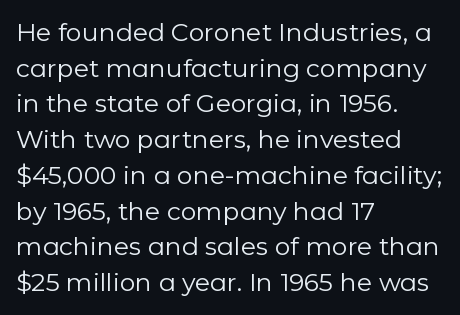
Q: Is the text bold? A: No.
Q: Is the text italic (slanted)? A: No, it is upright.
Q: Is the text underlined? A: No.
Q: How is the paragraph aligned? A: Left-aligned.
Q: Is the spacing between letters normal or unusually wide? A: Normal.
Q: Is the spacing between lines tight, normal or loose? A: Normal.
